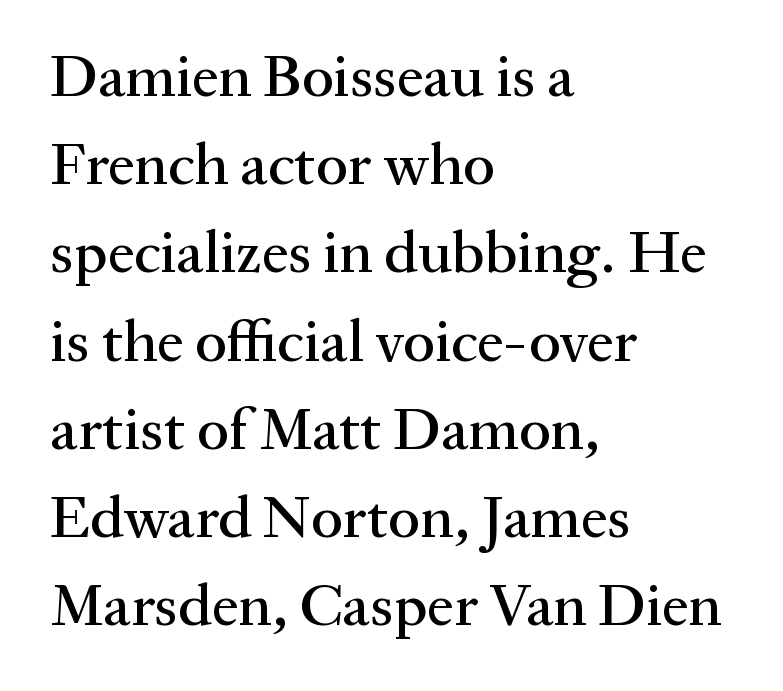
Q: Is the text italic (slanted)? A: No, it is upright.
Q: Is the typeface a serif or a sans-serif typeface? A: Serif.
Q: Is the text underlined? A: No.
Q: How is the paragraph aligned? A: Left-aligned.
Q: Is the spacing between letters normal or unusually wide? A: Normal.
Q: Is the spacing between lines tight, normal or loose? A: Normal.
Q: Width (condensed, normal, or wide)? A: Normal.
Q: Stroke contrast? A: Medium.
Q: x-height? A: Medium.
Q: Monospaced? A: No.
